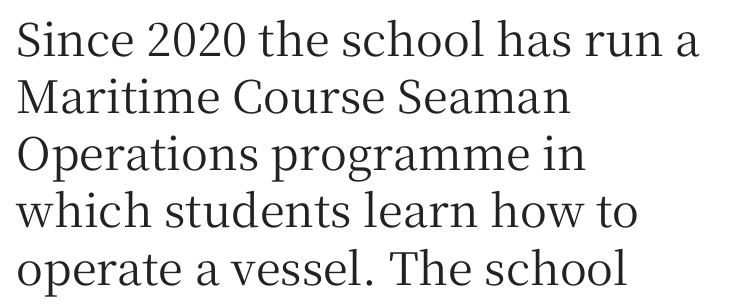
The image shows 45 px serif type, upright; set left-aligned, normal line spacing (1.27x), normal letter spacing, not underlined; medium stroke contrast and a medium x-height.
